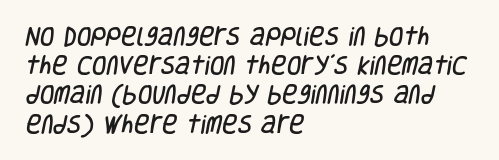
The gaps between neighbouring characters are ordinary and unremarkable. Compared with a centered layout, this one pins lines to the left instead. Decoration check: the copy has no underline. Baseline-to-baseline distance is the conventional proportion of letter height.
